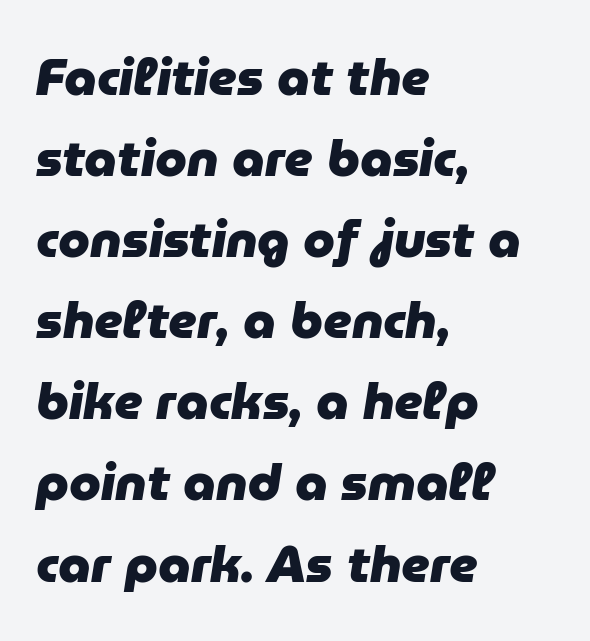
The image shows 51 px heavy type, italic (leaning right); set left-aligned, normal line spacing (1.59x), normal letter spacing, not underlined; low stroke contrast and a medium x-height.
